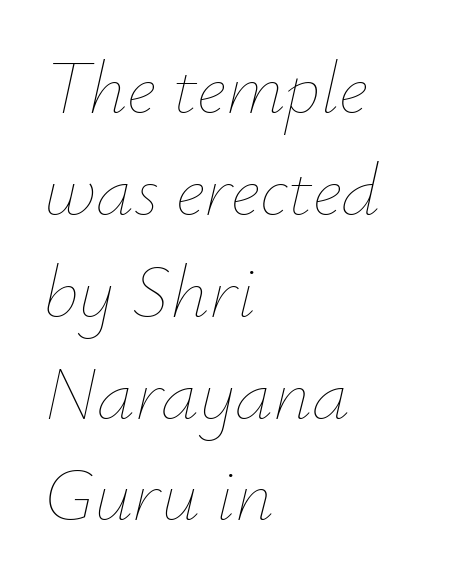
Alignment: flush left. There's an unmistakable incline to the writing here. Varying glyph widths throughout — classic text-font behaviour. Stems here are at most as thick as an everyday book face.
